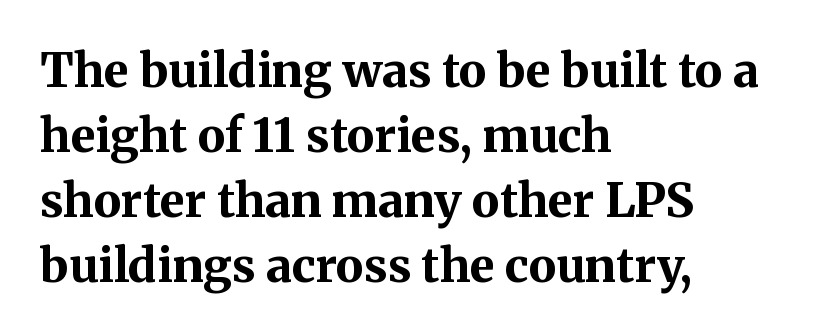
Q: Is the text bold? A: Yes.
Q: Is the text italic (slanted)? A: No, it is upright.
Q: Is the typeface a serif or a sans-serif typeface? A: Serif.
Q: Is the text underlined? A: No.
Q: How is the paragraph aligned? A: Left-aligned.
Q: Is the spacing between letters normal or unusually wide? A: Normal.
Q: Is the spacing between lines tight, normal or loose? A: Normal.
Q: Width (condensed, normal, or wide)? A: Normal.
Q: Stroke contrast? A: Medium.
Q: x-height? A: Medium.
Q: Monospaced? A: No.
